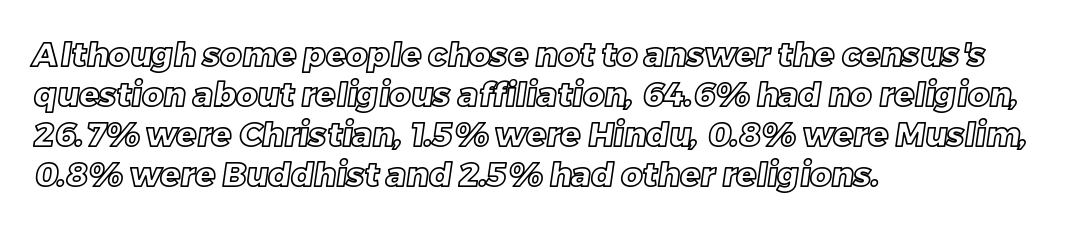
{"width": "normal", "x_height": "large", "monospaced": "no", "underline": "no", "align": "left", "line_spacing_ratio": 1.21, "letter_spacing": "normal", "letter_spacing_em": 0.0, "glyph_px": 33}
